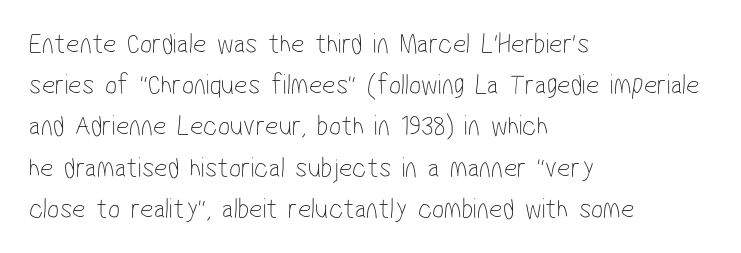
One-word summary of the alignment: left. Stem width sits at or under what a default text font uses. No feet cap the strokes, marking this as sans-serif type. Do the characters align in a grid? No, the font is proportional.
